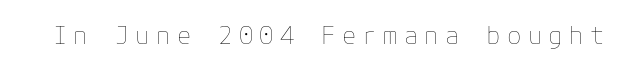
{"italic": "no", "bold": "no", "underline": "no", "letter_spacing": "wide", "letter_spacing_em": 0.26, "glyph_px": 24}
